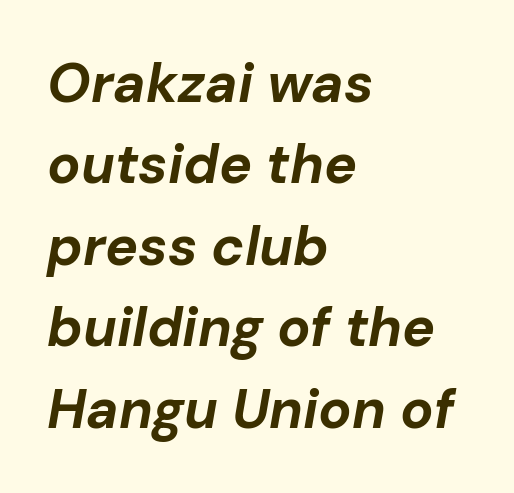
{"italic": "yes", "lean": "right", "slant_degrees": 10, "bold": "yes", "weight": "bold", "width": "normal", "stroke_contrast": "low", "x_height": "medium", "monospaced": "no", "underline": "no", "align": "left", "line_spacing": "normal", "line_spacing_ratio": 1.48, "letter_spacing": "normal", "letter_spacing_em": 0.0, "glyph_px": 55}
